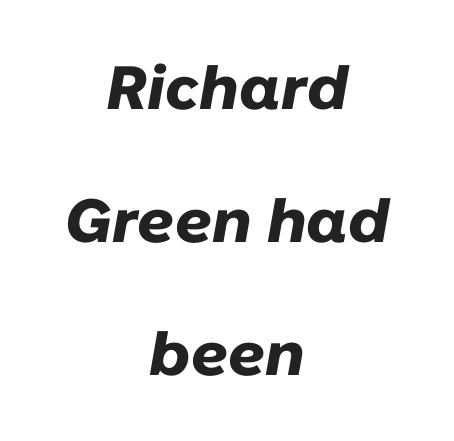
The image shows 61 px heavy type, italic (leaning right); set centered, loose line spacing (2.18x), normal letter spacing, not underlined; low stroke contrast and a medium x-height.
